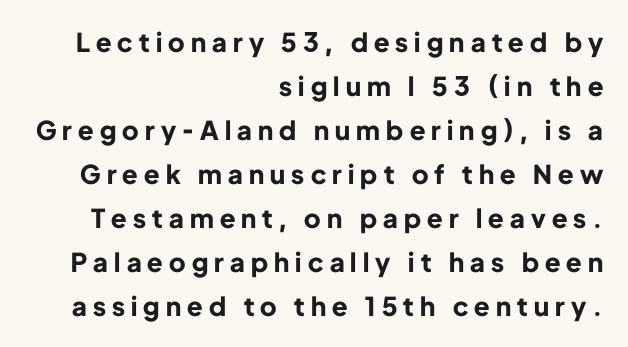
The image shows 26 px bold type, upright; set right-aligned, normal line spacing (1.69x), unusually wide letter spacing (+0.24 em), not underlined.
